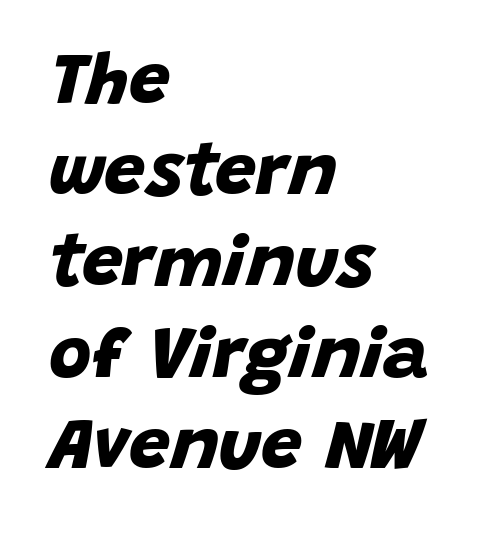
The image shows 73 px bold sans-serif type; set left-aligned, normal line spacing (1.25x), normal letter spacing, not underlined; low stroke contrast and a large x-height.
